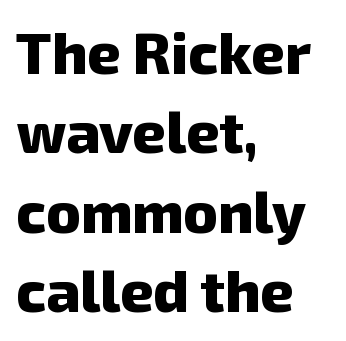
{"serif": "no", "bold": "yes", "weight": "heavy", "width": "normal", "stroke_contrast": "low", "x_height": "medium", "monospaced": "no", "underline": "no", "align": "left", "line_spacing": "normal", "line_spacing_ratio": 1.37, "letter_spacing": "normal", "letter_spacing_em": 0.0, "glyph_px": 58}
